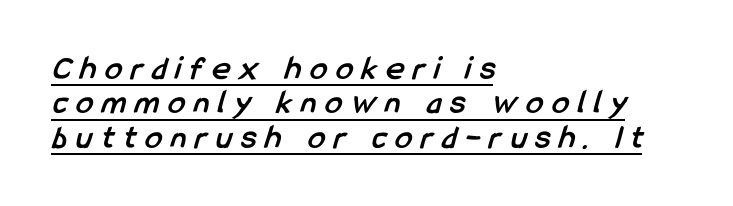
These lines carry a lot of weight — the face is fully bold. Short and long lines alike share a common starting point at left. This sample carries an underscore along the baseline area. Looks like regular typesetting: each glyph gets only the width it needs.
